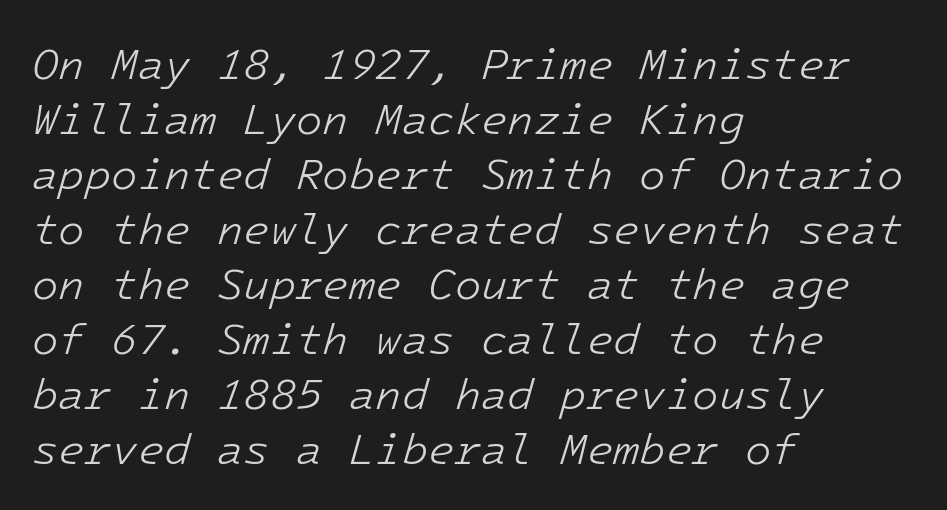
Plain, unruled lines of type. Glyph-to-glyph distance matches everyday printed text. Yep, that's italic — everything's leaning. A typesetter would call this monospace, since all characters share one set width. Successive baselines arrive at the customary interval. Left-aligned paragraph, ragged on the right.
